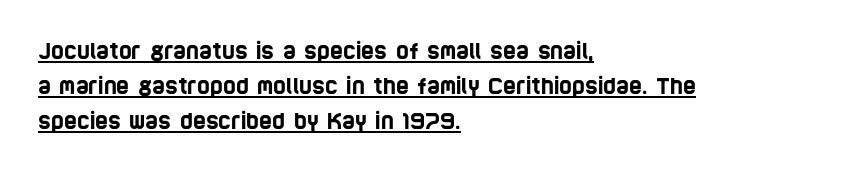
The block of text has a typical density, with ordinary space between rows. How are the letters spaced? Ordinarily, with no added tracking. Decoration check: the copy is underlined. All the whitespace from short lines collects on the right.
